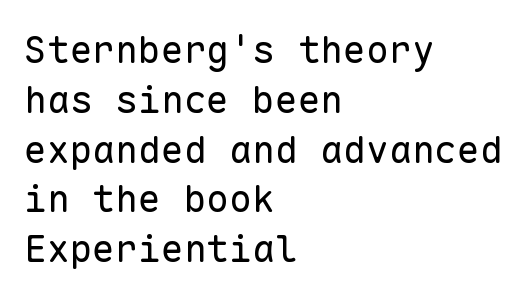
Notice how the passage keeps a crisp vertical edge on the left only. In terms of letterform style, serifs are entirely absent. Descenders hang freely into open space. Normally led — the rows are evenly, conventionally spaced.
